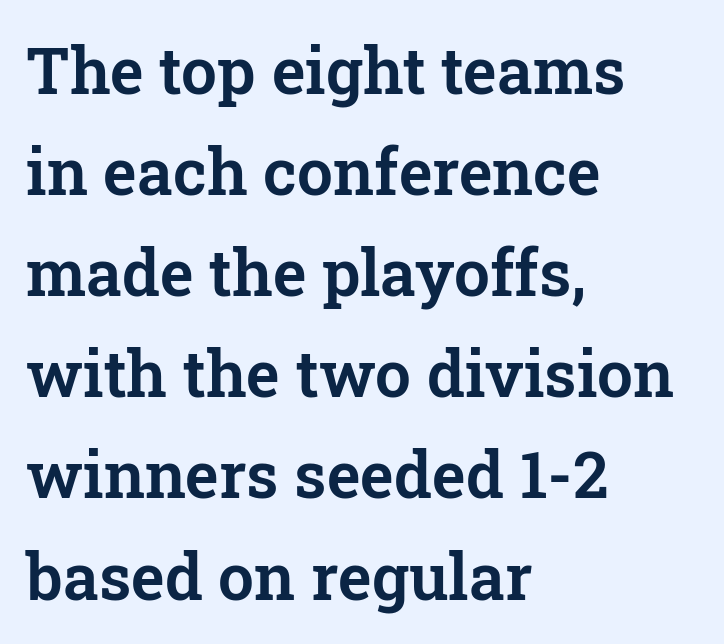
Horizontally, the lines are justified to the leading edge only. Beneath every word, the page is bare. Is there any slant? The stems are plumb. Proportional: the letters do not fall into vertical columns.
